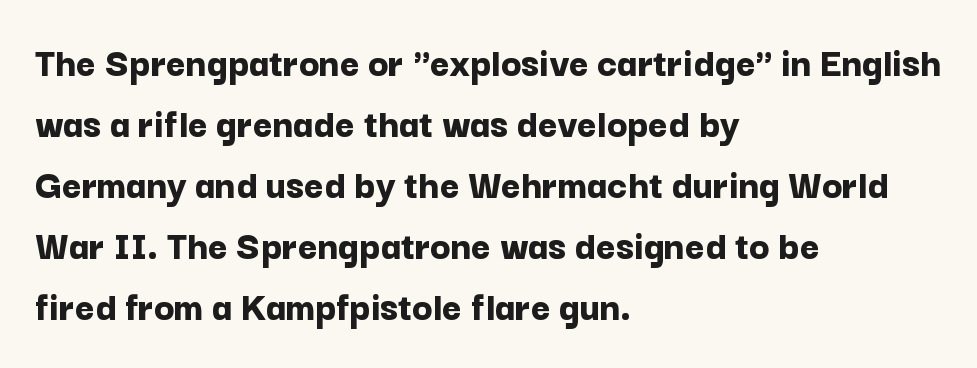
Vertical strokes here are truly vertical. These lines sit exactly where default settings would place them. Notice how the passage keeps a crisp vertical edge on the left only. Nothing unusual about the tracking: characters are spaced as the font intends. The characters display no serif detailing; their extremities are plain. Descenders are the only things crossing below the line.
